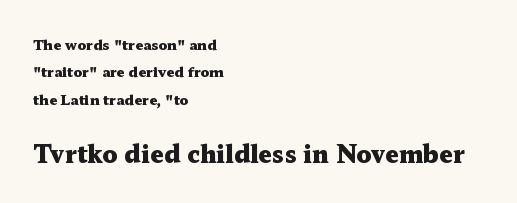
The image shows 24 px bold type, upright; set left-aligned, loose line spacing (1.96x), normal letter spacing, not underlined; the second (bottom) block is 1.71x larger.
